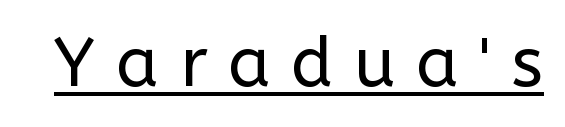
The rendering uses the underline text-decoration. These glyphs show unthickened strokes, regular width or finer. Looks like regular typesetting: each glyph gets only the width it needs. Characters remain perfectly vertical along every line. The typeface chosen for these lines omits serifs.
